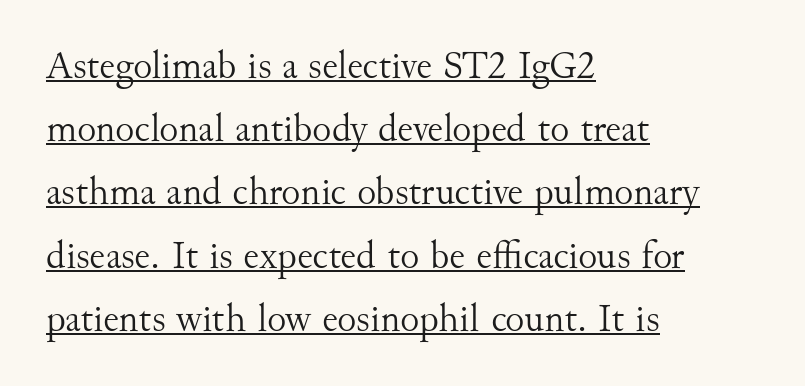
Q: Is the text bold? A: No.
Q: Is the text italic (slanted)? A: No, it is upright.
Q: Is the typeface a serif or a sans-serif typeface? A: Serif.
Q: Is the text underlined? A: Yes.
Q: How is the paragraph aligned? A: Left-aligned.
Q: Is the spacing between letters normal or unusually wide? A: Normal.
Q: Is the spacing between lines tight, normal or loose? A: Normal.
Q: Width (condensed, normal, or wide)? A: Normal.
Q: Stroke contrast? A: Medium.
Q: x-height? A: Small.
Q: Monospaced? A: No.
